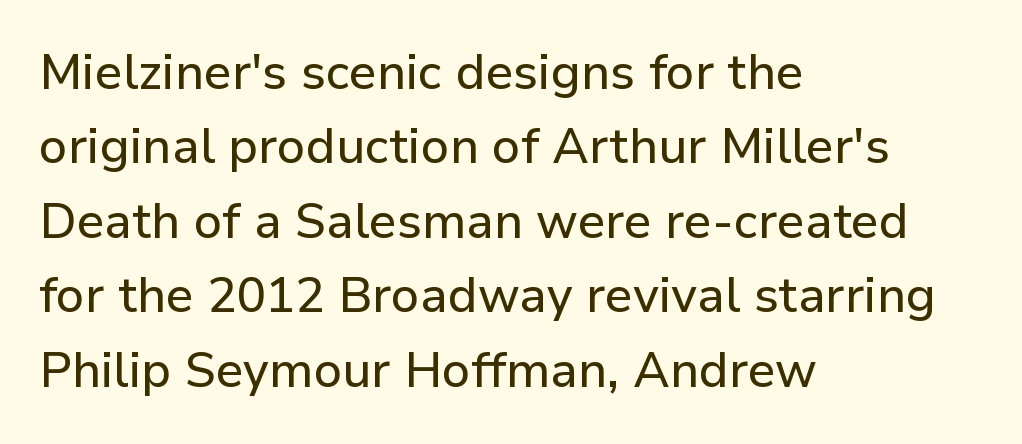
Q: Is the text italic (slanted)? A: No, it is upright.
Q: Is the typeface a serif or a sans-serif typeface? A: Sans-serif.
Q: Is the text underlined? A: No.
Q: How is the paragraph aligned? A: Left-aligned.
Q: Is the spacing between letters normal or unusually wide? A: Normal.
Q: Is the spacing between lines tight, normal or loose? A: Normal.
Q: Width (condensed, normal, or wide)? A: Normal.
Q: Stroke contrast? A: Low.
Q: x-height? A: Medium.
Q: Monospaced? A: No.
